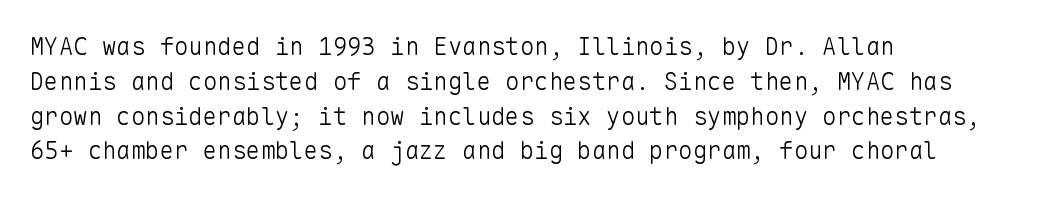
Summary of weight: not heavy and not bold. The passage shown stacks its lines at a standard gap. Upright lettering throughout. Tracking value appears to be zero — textbook default spacing.
